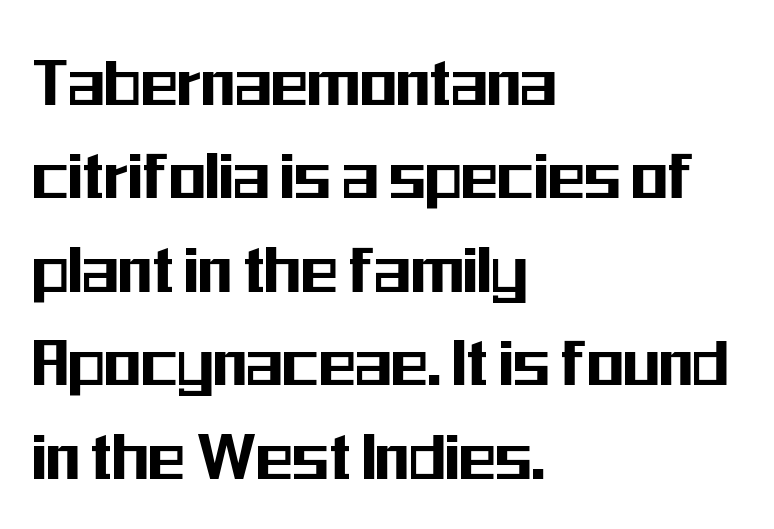
Q: Is the text italic (slanted)? A: No, it is upright.
Q: Is the typeface a serif or a sans-serif typeface? A: Sans-serif.
Q: Is the text underlined? A: No.
Q: How is the paragraph aligned? A: Left-aligned.
Q: Is the spacing between letters normal or unusually wide? A: Normal.
Q: Width (condensed, normal, or wide)? A: Condensed.
Q: Stroke contrast? A: Medium.
Q: x-height? A: Medium.
Q: Monospaced? A: No.
